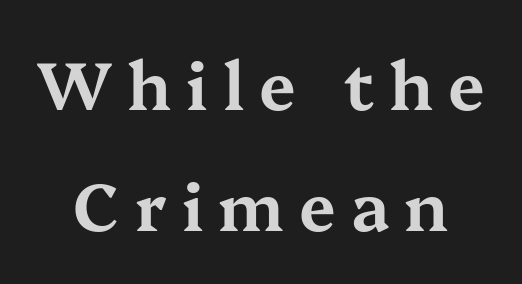
Q: Is the text italic (slanted)? A: No, it is upright.
Q: Is the typeface a serif or a sans-serif typeface? A: Serif.
Q: Is the text underlined? A: No.
Q: How is the paragraph aligned? A: Centered.
Q: Is the spacing between letters normal or unusually wide? A: Unusually wide.
Q: Width (condensed, normal, or wide)? A: Wide.
Q: Stroke contrast? A: Medium.
Q: x-height? A: Medium.
Q: Monospaced? A: No.
